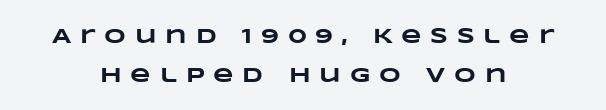
Q: Is the text bold? A: Yes.
Q: Is the text underlined? A: No.
Q: How is the paragraph aligned? A: Centered.
Q: Is the spacing between letters normal or unusually wide? A: Unusually wide.
